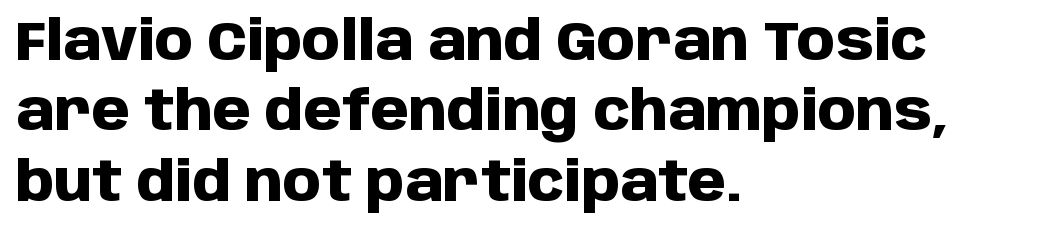
Q: Is the text bold? A: Yes.
Q: Is the text italic (slanted)? A: No, it is upright.
Q: Is the typeface a serif or a sans-serif typeface? A: Sans-serif.
Q: Is the text underlined? A: No.
Q: How is the paragraph aligned? A: Left-aligned.
Q: Is the spacing between letters normal or unusually wide? A: Normal.
Q: Is the spacing between lines tight, normal or loose? A: Normal.
Q: Width (condensed, normal, or wide)? A: Normal.
Q: Stroke contrast? A: Low.
Q: x-height? A: Large.
Q: Monospaced? A: No.
